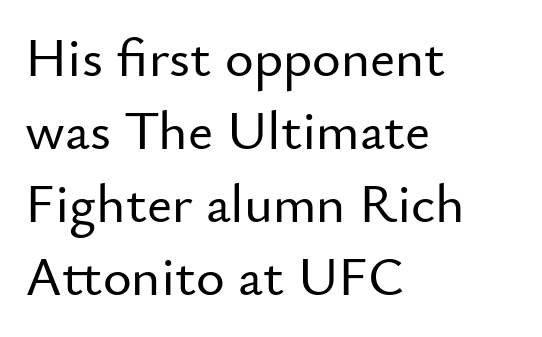
Q: Is the text italic (slanted)? A: No, it is upright.
Q: Is the typeface a serif or a sans-serif typeface? A: Sans-serif.
Q: Is the text underlined? A: No.
Q: How is the paragraph aligned? A: Left-aligned.
Q: Is the spacing between letters normal or unusually wide? A: Normal.
Q: Is the spacing between lines tight, normal or loose? A: Normal.
Q: Width (condensed, normal, or wide)? A: Normal.
Q: Stroke contrast? A: Low.
Q: x-height? A: Small.
Q: Monospaced? A: No.
